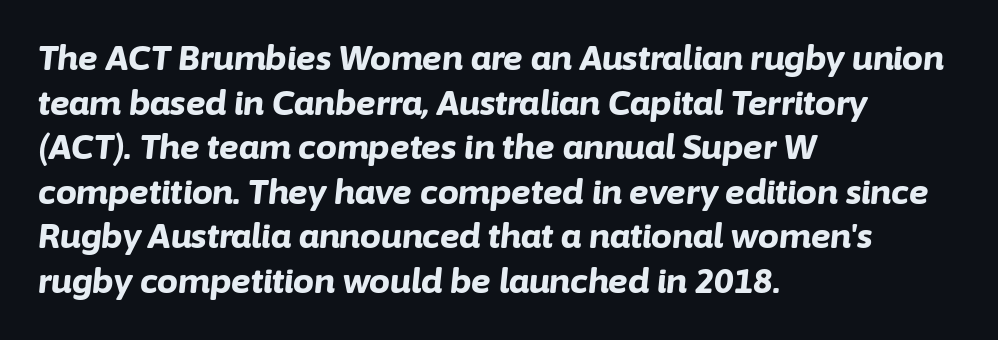
Q: Is the text bold? A: Yes.
Q: Is the text italic (slanted)? A: Yes, it leans right by about 6 degrees.
Q: Is the text underlined? A: No.
Q: How is the paragraph aligned? A: Left-aligned.
Q: Is the spacing between letters normal or unusually wide? A: Normal.
Q: Is the spacing between lines tight, normal or loose? A: Normal.
Q: Width (condensed, normal, or wide)? A: Normal.
Q: Stroke contrast? A: Low.
Q: x-height? A: Medium.
Q: Monospaced? A: No.
